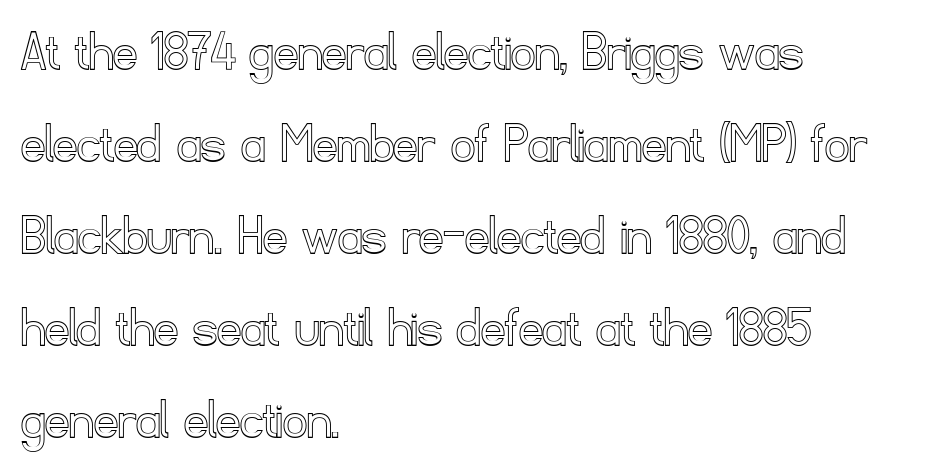
Vertically, the passage feels balanced, rows spaced as you'd expect. The letters advance in unequal steps, a hallmark of proportional type. These lines stack with their left ends in a neat column. The font's upright variant was chosen for this text.
